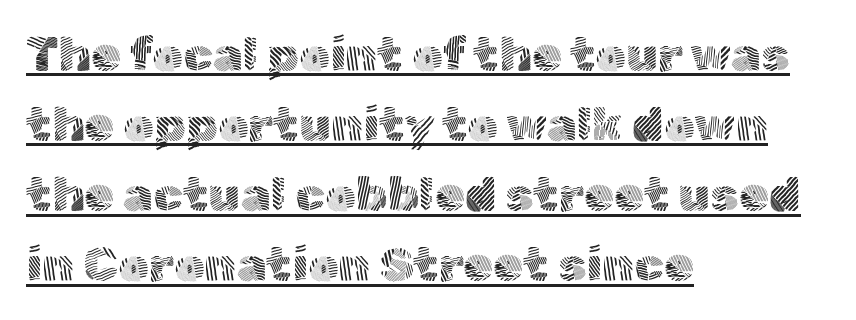
The font is comparable to plain body text, perhaps lighter. Proportional: the letters do not fall into vertical columns. Look at the bottom of the vertical strokes: they stop flat, with no serifs. Vertically, the passage feels balanced, rows spaced as you'd expect. Ascenders rise straight up at ninety degrees.
